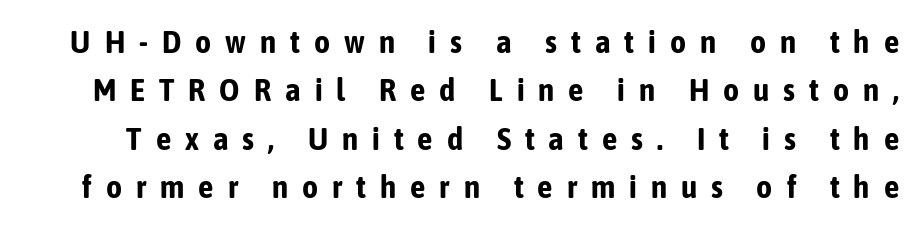
The passage shown has open, widely tracked lettering throughout. Descenders are the only things crossing below the line. Posture: straight, roman, zero tilt. Do the characters align in a grid? No, the font is proportional. The line-height multiplier appears to be the usual default.
